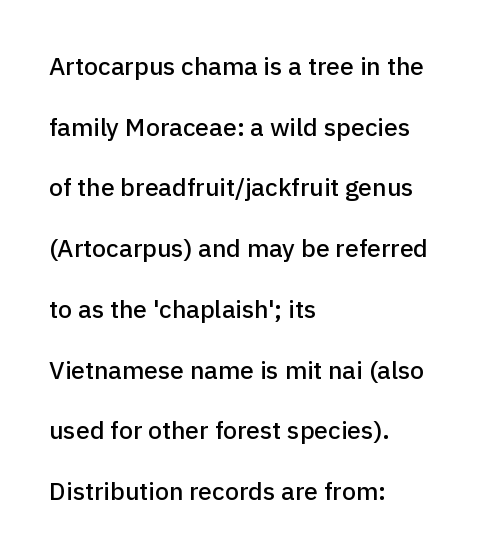
The image shows 25 px text type, upright; set left-aligned, loose line spacing (2.43x), normal letter spacing, not underlined.
